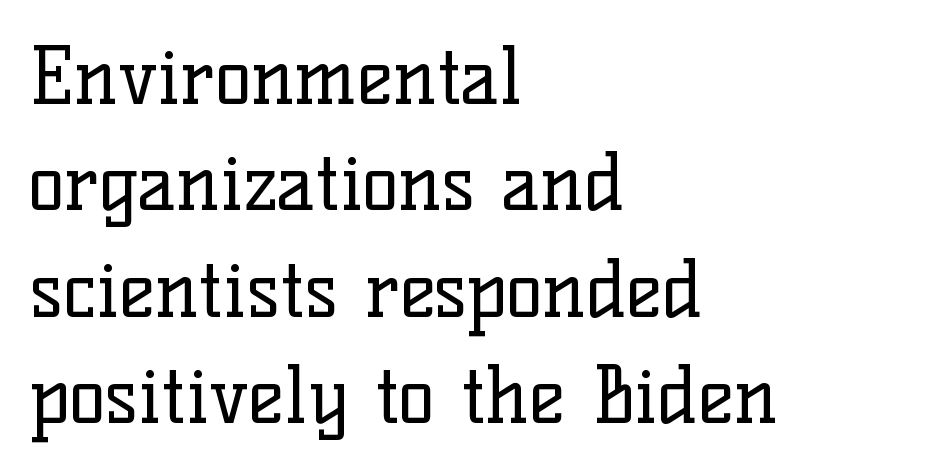
{"serif": "yes", "italic": "no", "bold": "no", "weight": "regular", "width": "normal", "stroke_contrast": "low", "x_height": "medium", "monospaced": "no", "underline": "no", "align": "left", "line_spacing": "normal", "line_spacing_ratio": 1.38, "letter_spacing": "normal", "letter_spacing_em": 0.0, "glyph_px": 77}
